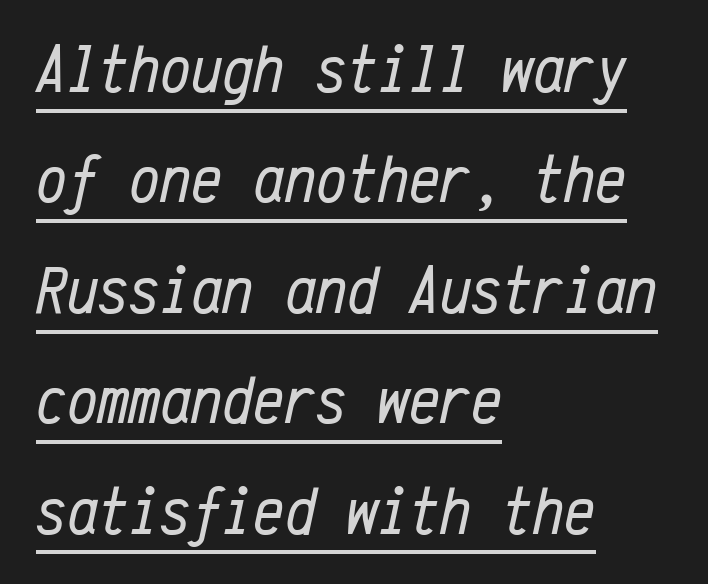
{"italic": "yes", "lean": "right", "slant_degrees": 12, "bold": "no", "weight": "regular", "width": "condensed", "stroke_contrast": "low", "x_height": "medium", "monospaced": "yes", "underline": "yes", "align": "left", "line_spacing": "normal", "line_spacing_ratio": 1.6, "letter_spacing": "normal", "letter_spacing_em": 0.0, "glyph_px": 69}
